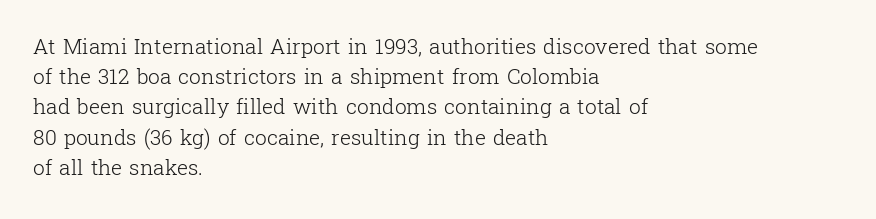
Q: Is the text bold? A: No.
Q: Is the text italic (slanted)? A: No, it is upright.
Q: Is the text underlined? A: No.
Q: How is the paragraph aligned? A: Left-aligned.
Q: Is the spacing between letters normal or unusually wide? A: Normal.
Q: Is the spacing between lines tight, normal or loose? A: Normal.
